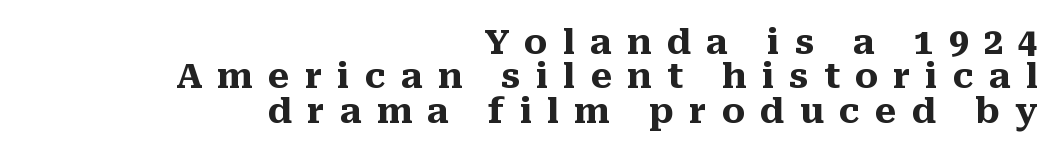
{"serif": "yes", "italic": "no", "bold": "yes", "weight": "heavy", "width": "normal", "stroke_contrast": "medium", "x_height": "medium", "monospaced": "no", "underline": "no", "align": "right", "line_spacing": "tight", "line_spacing_ratio": 0.98, "letter_spacing": "wide", "letter_spacing_em": 0.43, "glyph_px": 35}
